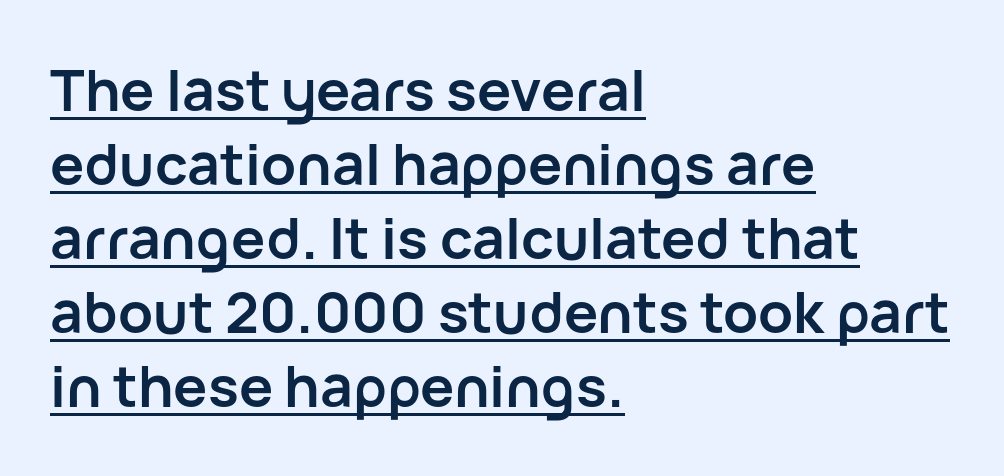
Do the letters lean? They stand straight. Emphasis is given by a line drawn under the lettering. The typeface chosen for these lines omits serifs. Here the glyphs are tracked normally, forming tight word shapes. Summary of weight: heavy, a full bold.
